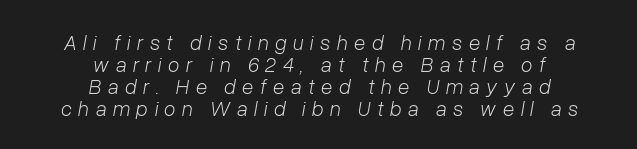
The image shows 21 px text type, italic (leaning right); set centered, tight line spacing (1.04x), unusually wide letter spacing (+0.31 em), not underlined.
